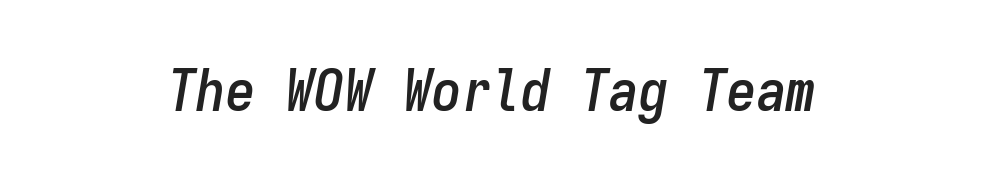
{"italic": "yes", "lean": "right", "slant_degrees": 9, "width": "condensed", "stroke_contrast": "low", "x_height": "medium", "monospaced": "yes", "underline": "no", "align": "center", "letter_spacing": "normal", "letter_spacing_em": 0.0, "glyph_px": 59}
